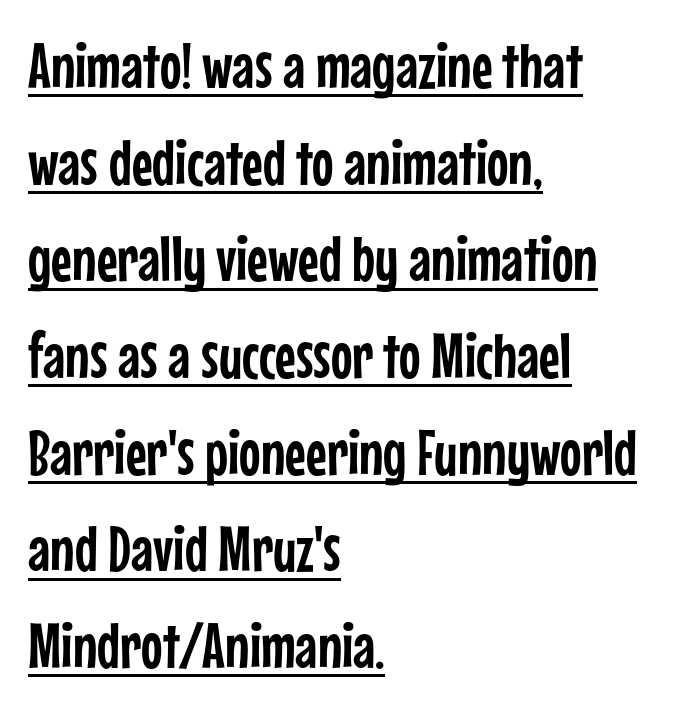
{"serif": "no", "italic": "no", "width": "condensed", "stroke_contrast": "low", "x_height": "medium", "monospaced": "no", "underline": "yes", "align": "left", "line_spacing": "normal", "line_spacing_ratio": 1.51, "letter_spacing": "normal", "letter_spacing_em": 0.0, "glyph_px": 64}
